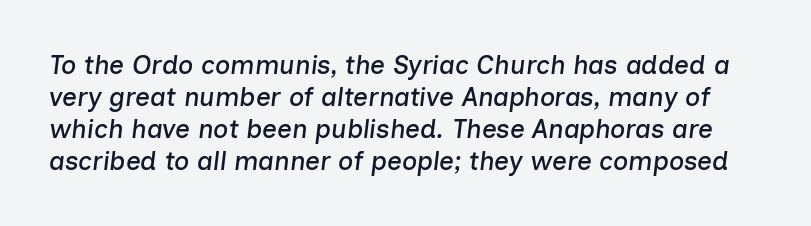
The image shows 26 px text type, italic (leaning right); set line spacing 1.23x, normal letter spacing, not underlined.
